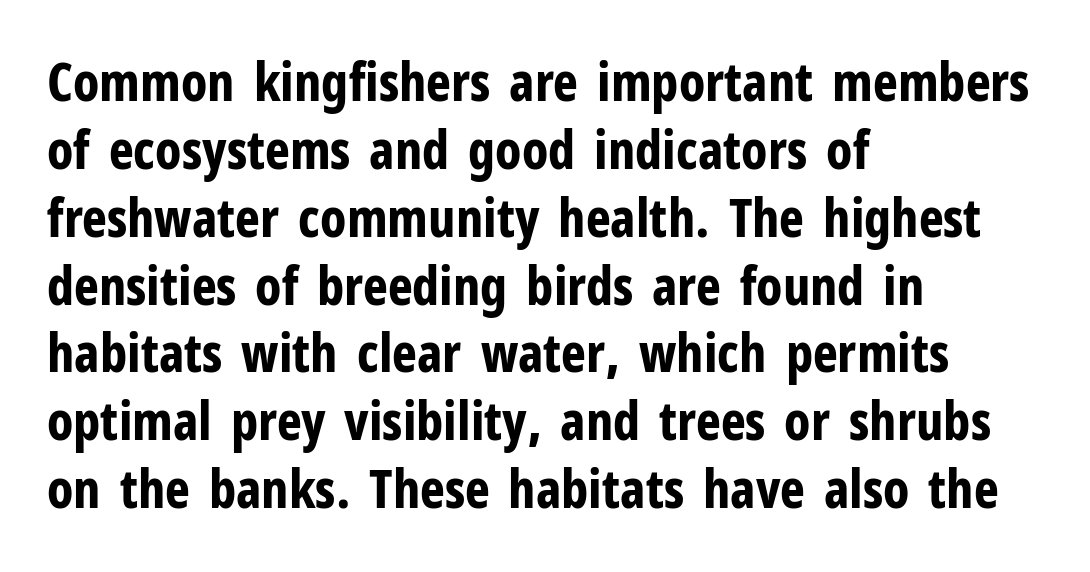
The image shows 53 px bold, condensed sans-serif type, upright; set left-aligned, normal line spacing (1.28x), normal letter spacing, not underlined; low stroke contrast and a medium x-height.
